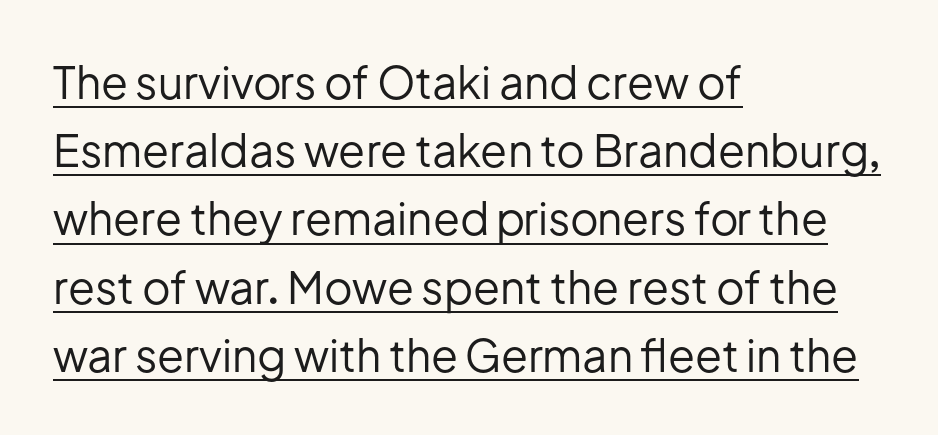
The strokes are not fattened; the text isn't bold. The horizontal fit of the characters is conventional and even. Proportional: the letters do not fall into vertical columns. You can tell it's not italic because the verticals are truly vertical. The block of text has a typical density, with ordinary space between rows. The string is rendered with underlining switched on.
